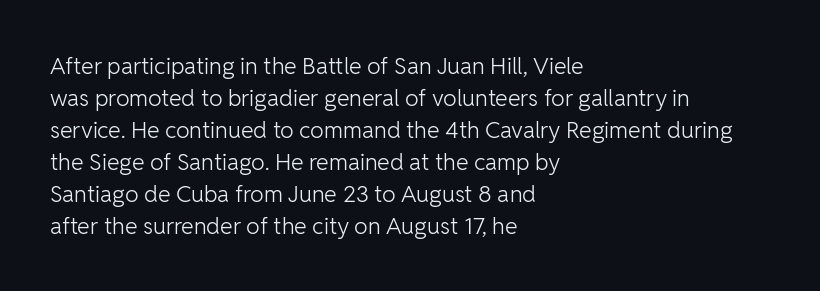
Q: Is the text bold? A: No.
Q: Is the text italic (slanted)? A: No, it is upright.
Q: Is the text underlined? A: No.
Q: How is the paragraph aligned? A: Left-aligned.
Q: Is the spacing between letters normal or unusually wide? A: Normal.
Q: Is the spacing between lines tight, normal or loose? A: Normal.
